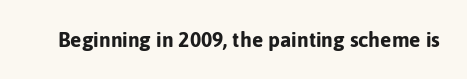
The image shows 21 px bold type, upright; set normal letter spacing, not underlined.
